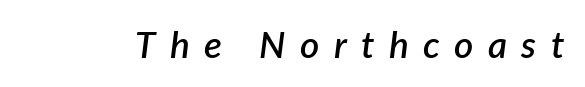
Q: Is the text bold? A: Semi-bold.
Q: Is the text italic (slanted)? A: Yes, it leans right by about 7 degrees.
Q: Is the text underlined? A: No.
Q: Is the spacing between letters normal or unusually wide? A: Unusually wide.
Q: Width (condensed, normal, or wide)? A: Normal.
Q: Stroke contrast? A: Low.
Q: x-height? A: Medium.
Q: Monospaced? A: No.
